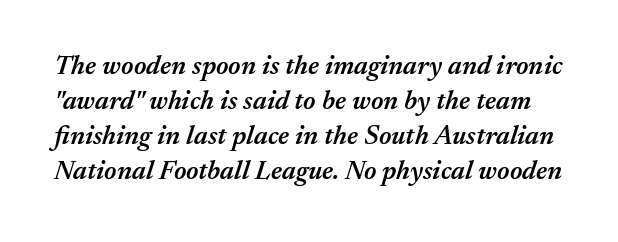
Q: Is the text bold? A: Semi-bold.
Q: Is the text italic (slanted)? A: Yes, it leans right by about 17 degrees.
Q: Is the text underlined? A: No.
Q: Is the spacing between letters normal or unusually wide? A: Normal.
Q: Is the spacing between lines tight, normal or loose? A: Normal.
